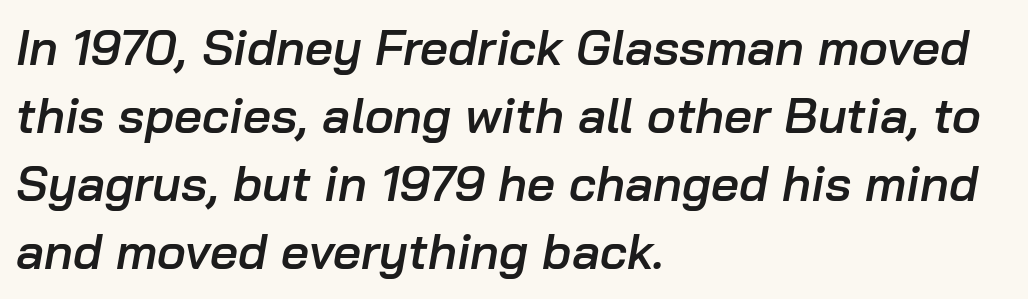
{"italic": "yes", "lean": "right", "slant_degrees": 10, "bold": "semi", "weight": "semibold", "width": "normal", "stroke_contrast": "low", "x_height": "medium", "monospaced": "no", "underline": "no", "align": "left", "line_spacing": "normal", "line_spacing_ratio": 1.39, "letter_spacing": "normal", "letter_spacing_em": 0.0, "glyph_px": 49}
